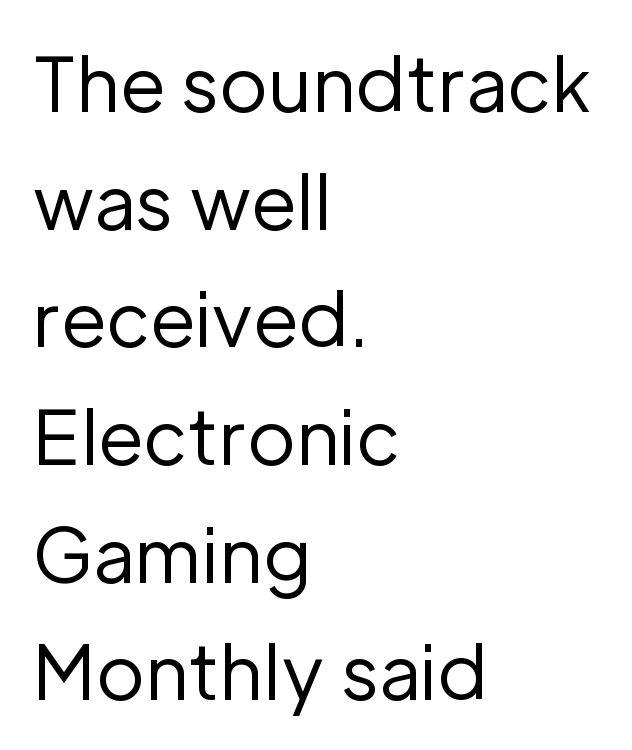
Q: Is the text bold? A: No.
Q: Is the text italic (slanted)? A: No, it is upright.
Q: Is the typeface a serif or a sans-serif typeface? A: Sans-serif.
Q: Is the text underlined? A: No.
Q: How is the paragraph aligned? A: Left-aligned.
Q: Is the spacing between letters normal or unusually wide? A: Normal.
Q: Is the spacing between lines tight, normal or loose? A: Normal.
Q: Width (condensed, normal, or wide)? A: Normal.
Q: Stroke contrast? A: Low.
Q: x-height? A: Medium.
Q: Monospaced? A: No.
